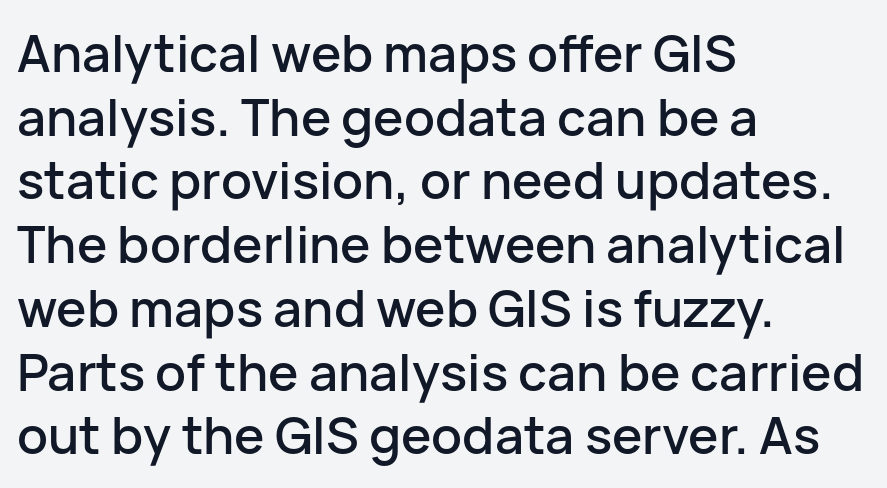
The passage shown is typeset with a sans-serif family. This sample has the flowing, uneven cadence of proportional lettering. The space beneath each line is pristine and unruled. Style check: upright. The paragraph shown leans on its left margin.
